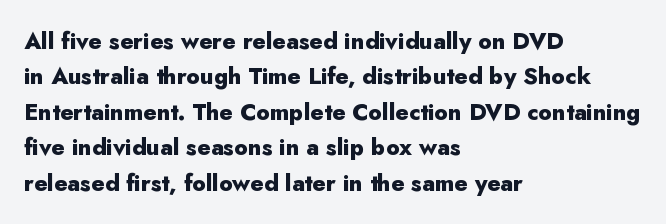
The image shows 23 px bold type, upright; set left-aligned, normal line spacing (1.54x), normal letter spacing, not underlined.
